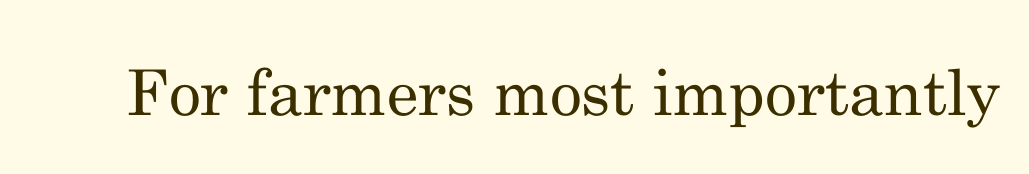
{"serif": "yes", "italic": "no", "bold": "no", "weight": "regular", "width": "normal", "stroke_contrast": "medium", "x_height": "small", "monospaced": "no", "underline": "no", "letter_spacing": "normal", "letter_spacing_em": 0.0, "glyph_px": 63}
